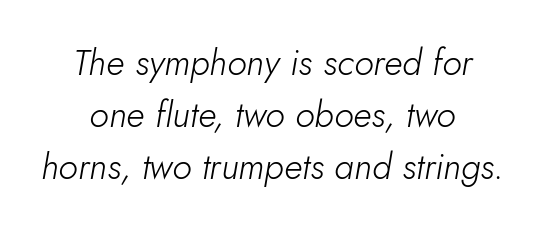
{"italic": "yes", "lean": "right", "slant_degrees": 10, "bold": "no", "weight": "light", "width": "normal", "stroke_contrast": "low", "x_height": "small", "monospaced": "no", "underline": "no", "align": "center", "line_spacing": "normal", "line_spacing_ratio": 1.45, "letter_spacing": "normal", "letter_spacing_em": 0.0, "glyph_px": 36}
